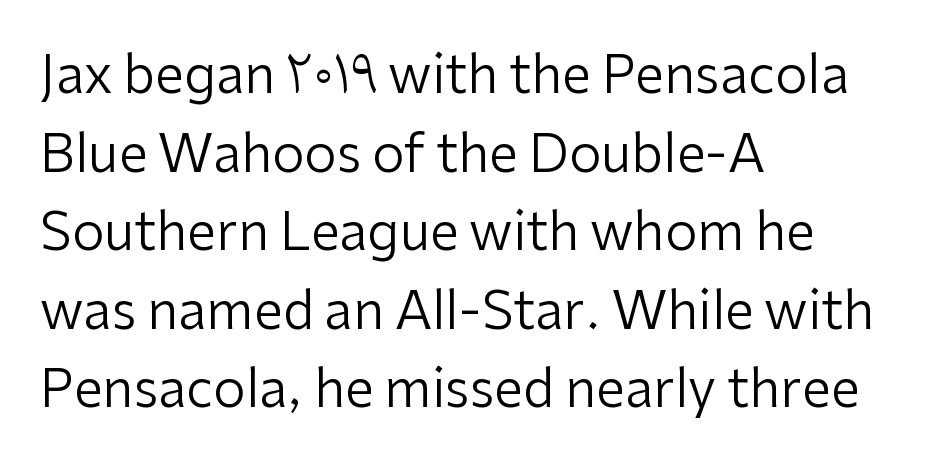
Q: Is the text bold? A: No.
Q: Is the text italic (slanted)? A: No, it is upright.
Q: Is the typeface a serif or a sans-serif typeface? A: Sans-serif.
Q: Is the text underlined? A: No.
Q: How is the paragraph aligned? A: Left-aligned.
Q: Is the spacing between letters normal or unusually wide? A: Normal.
Q: Is the spacing between lines tight, normal or loose? A: Normal.
Q: Width (condensed, normal, or wide)? A: Normal.
Q: Stroke contrast? A: Low.
Q: x-height? A: Medium.
Q: Monospaced? A: No.
